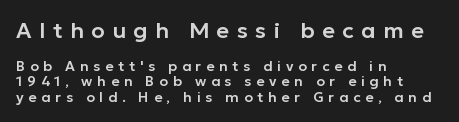
The image shows 22 px text type, upright; set left-aligned, tight line spacing (1.08x), unusually wide letter spacing (+0.34 em), not underlined; the first (top) block is 1.57x larger.
